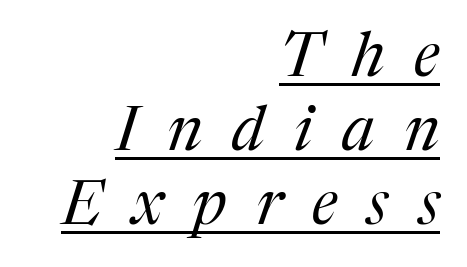
The image shows 62 px regular-weight serif type, italic (leaning right); set right-aligned, line spacing 1.19x, unusually wide letter spacing (+0.48 em), underlined; medium stroke contrast and a medium x-height.
